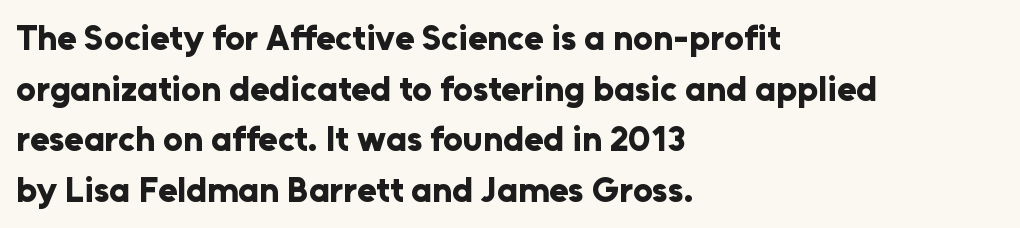
The image shows 35 px bold sans-serif type, upright; set left-aligned, normal line spacing (1.45x), normal letter spacing, not underlined; low stroke contrast and a medium x-height.
